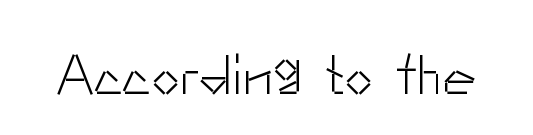
{"serif": "no", "italic": "no", "bold": "no", "weight": "light", "width": "normal", "stroke_contrast": "low", "x_height": "small", "monospaced": "no", "underline": "no", "letter_spacing": "normal", "letter_spacing_em": 0.0, "glyph_px": 57}
